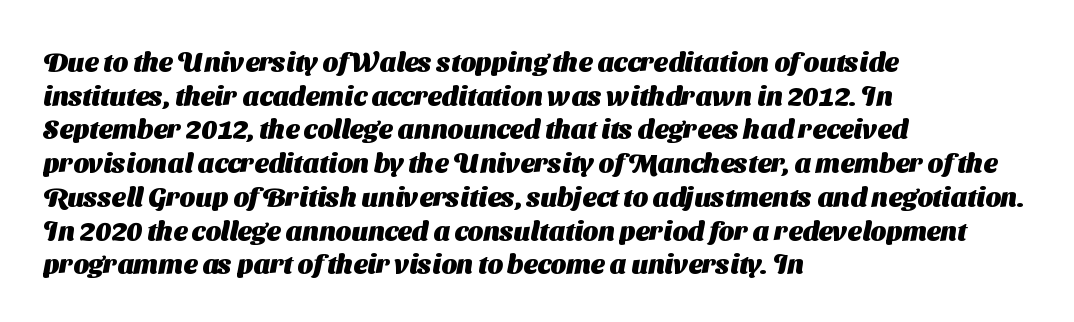
{"bold": "yes", "underline": "no", "align": "left", "line_spacing": "normal", "line_spacing_ratio": 1.25, "letter_spacing": "normal", "letter_spacing_em": 0.0, "glyph_px": 27}
